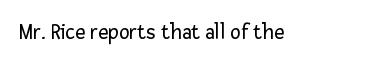
Q: Is the text bold? A: No.
Q: Is the text italic (slanted)? A: No, it is upright.
Q: Is the text underlined? A: No.
Q: Is the spacing between letters normal or unusually wide? A: Normal.
